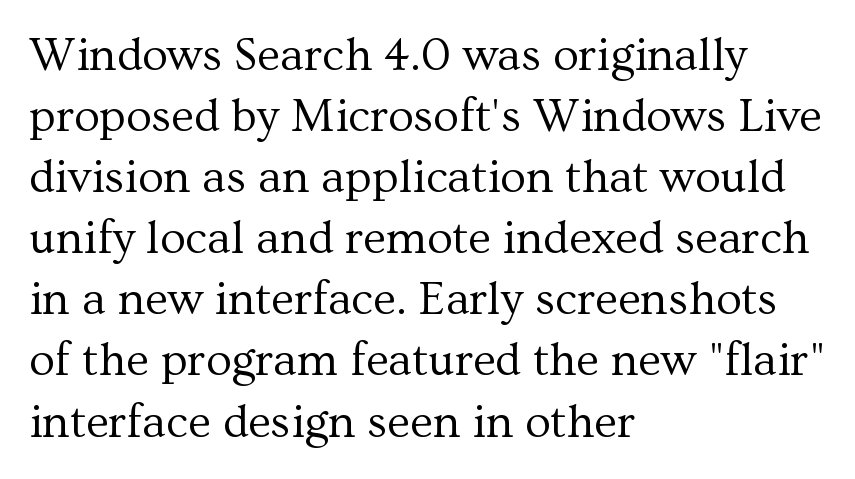
The image shows 47 px regular-weight serif type, upright; set left-aligned, normal line spacing (1.3x), normal letter spacing, not underlined; medium stroke contrast and a medium x-height.
